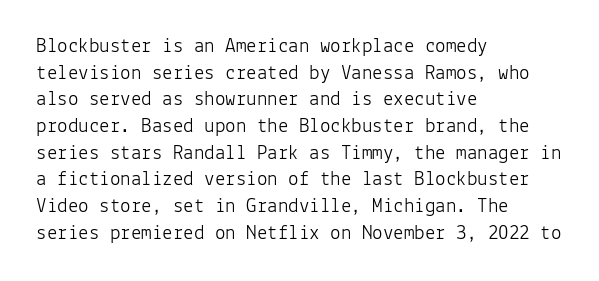
Q: Is the text bold? A: No.
Q: Is the text italic (slanted)? A: No, it is upright.
Q: Is the text underlined? A: No.
Q: How is the paragraph aligned? A: Left-aligned.
Q: Is the spacing between letters normal or unusually wide? A: Normal.
Q: Is the spacing between lines tight, normal or loose? A: Normal.
